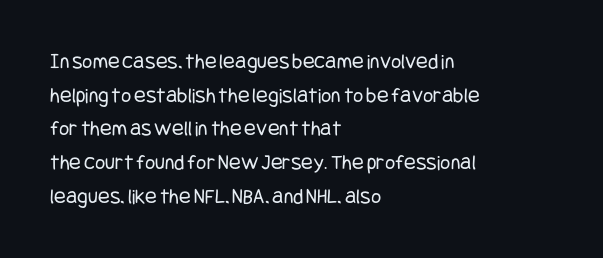
Unbolded letterforms with no extra heft. The letterforms sit shoulder to shoulder at normal distance. Line spacing here is normal. Glance below the letters and you will spot only blank space. Visually the block forms a straight wall on the left and a jagged coastline on the right.
